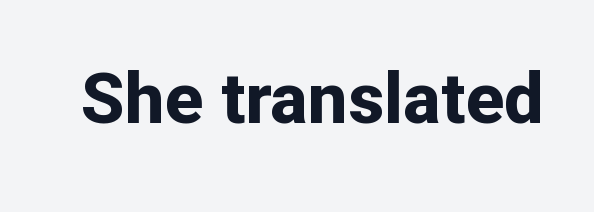
{"serif": "no", "italic": "no", "bold": "yes", "weight": "bold", "width": "normal", "stroke_contrast": "low", "x_height": "medium", "monospaced": "no", "underline": "no", "letter_spacing": "normal", "letter_spacing_em": 0.0, "glyph_px": 71}
